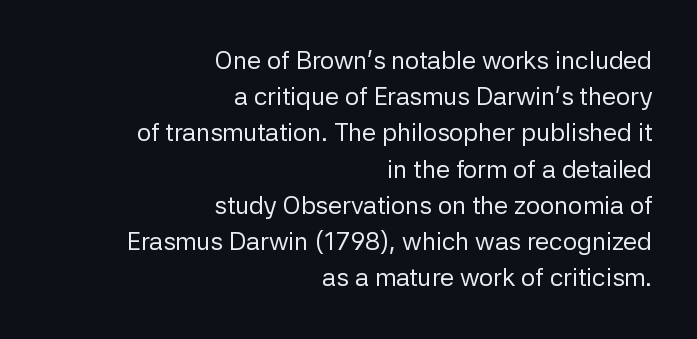
{"italic": "no", "bold": "no", "underline": "no", "align": "right", "line_spacing": "normal", "line_spacing_ratio": 1.45, "letter_spacing": "normal", "letter_spacing_em": 0.0, "glyph_px": 25}
